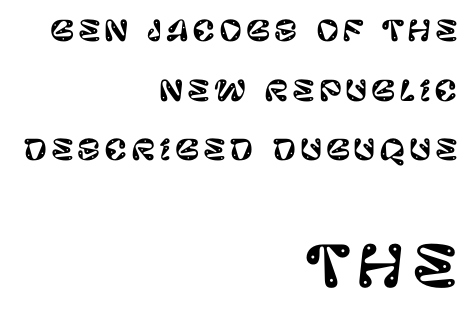
The space between consecutive lines is lavish. The space beneath each line is pristine and unruled. Does the bottom block carry the larger type? Yes, it does. Note the varied advance widths — an 'i' is clearly narrower than an 'm'. Is this a sans? Yes — the strokes have no serifs.
